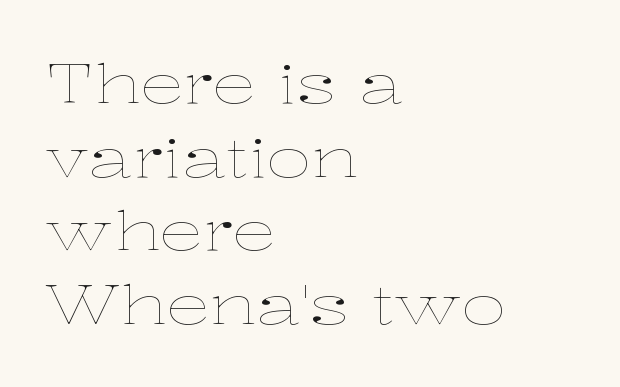
{"italic": "no", "bold": "no", "weight": "thin", "width": "wide", "stroke_contrast": "low", "x_height": "medium", "monospaced": "no", "underline": "no", "align": "left", "line_spacing": "normal", "line_spacing_ratio": 1.34, "letter_spacing": "normal", "letter_spacing_em": 0.0, "glyph_px": 55}
